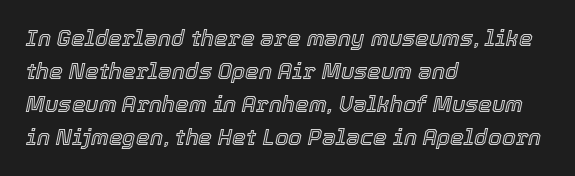
{"italic": "yes", "lean": "right", "slant_degrees": 12, "underline": "no", "align": "left", "line_spacing": "normal", "line_spacing_ratio": 1.5, "letter_spacing": "normal", "letter_spacing_em": 0.0, "glyph_px": 22}
